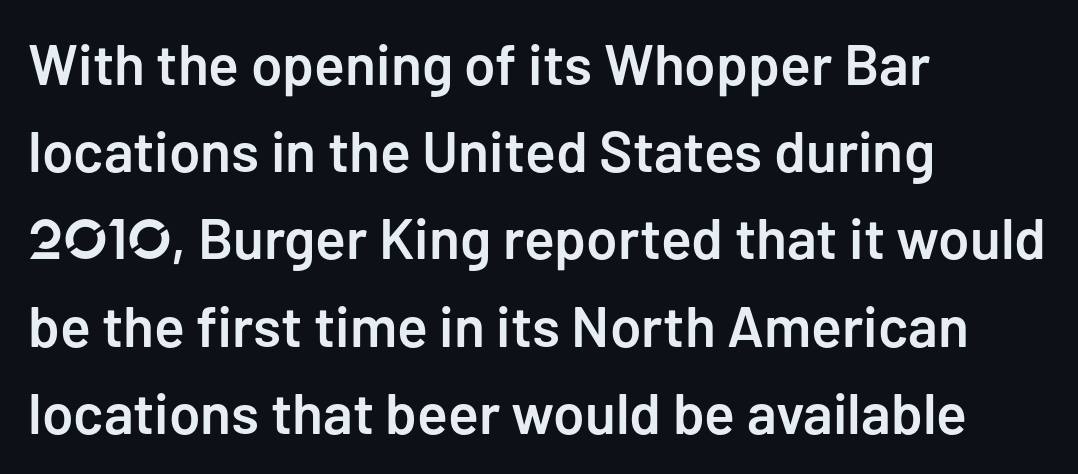
The image shows 57 px semibold sans-serif type, upright; set left-aligned, normal line spacing (1.53x), normal letter spacing, not underlined; low stroke contrast and a medium x-height.
